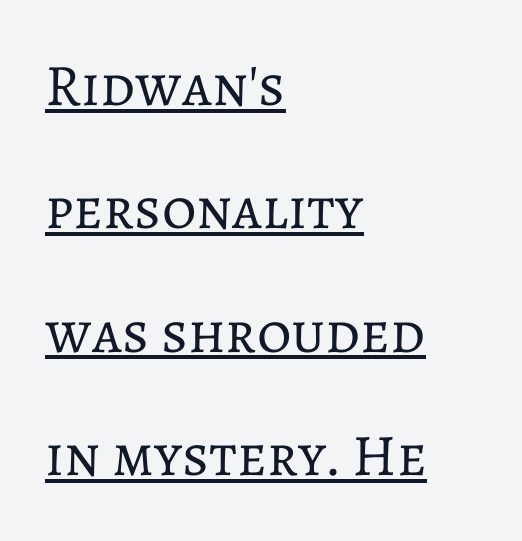
The image shows 59 px regular-weight type, upright; set left-aligned, loose line spacing (2.09x), normal letter spacing, underlined; low stroke contrast and a medium x-height.
